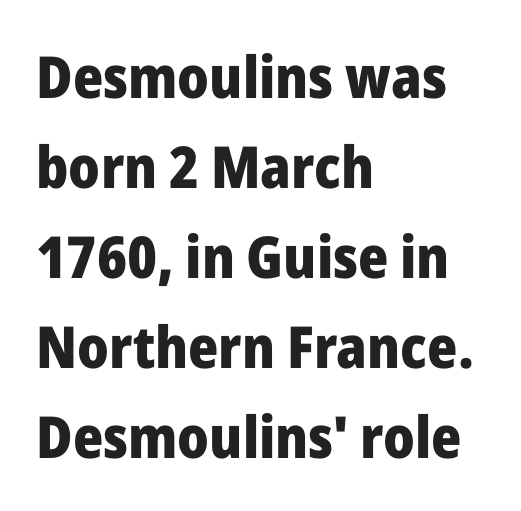
Normally led — the rows are evenly, conventionally spaced. Notice how thick the strokes are: this is what a full bold looks like. Proportional: the letters do not fall into vertical columns. Compared with typical body copy, the letter spacing here is the same.
